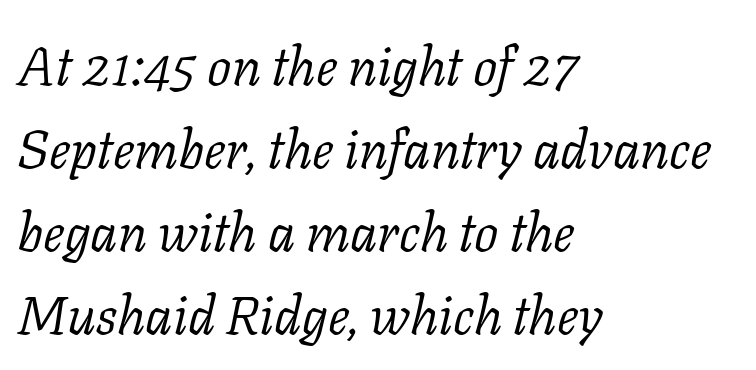
{"serif": "yes", "italic": "yes", "lean": "right", "slant_degrees": 11, "bold": "no", "weight": "light", "width": "normal", "stroke_contrast": "low", "x_height": "medium", "monospaced": "no", "underline": "no", "align": "left", "line_spacing": "normal", "line_spacing_ratio": 1.54, "letter_spacing": "normal", "letter_spacing_em": 0.0, "glyph_px": 54}
